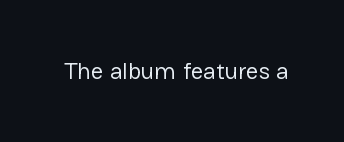
Q: Is the text bold? A: No.
Q: Is the text italic (slanted)? A: No, it is upright.
Q: Is the text underlined? A: No.
Q: Is the spacing between letters normal or unusually wide? A: Normal.
